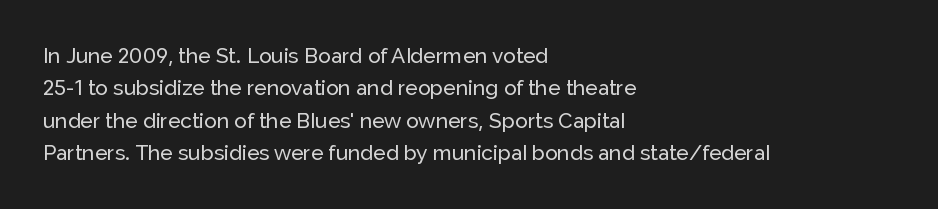
The image shows 21 px text type, upright; set left-aligned, normal line spacing (1.54x), normal letter spacing, not underlined.
